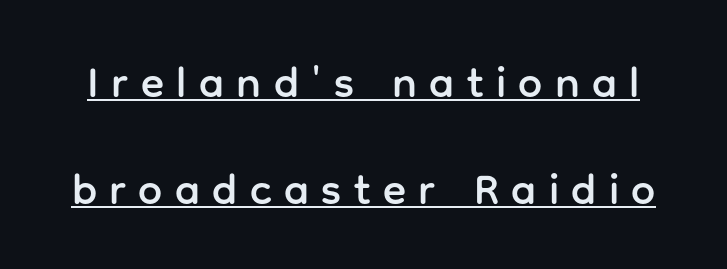
The image shows 43 px sans-serif type, upright; set loose line spacing (2.48x), unusually wide letter spacing (+0.29 em), underlined; low stroke contrast and a medium x-height.
